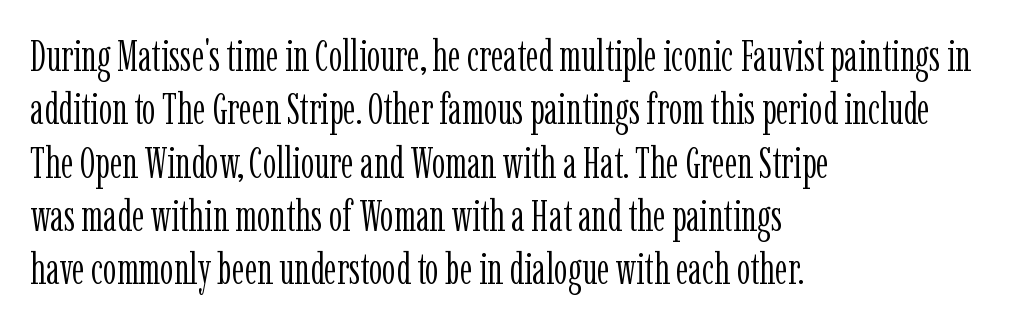
The image shows 43 px light, condensed serif type, upright; set left-aligned, line spacing 1.24x, normal letter spacing, not underlined; low stroke contrast and a medium x-height.
